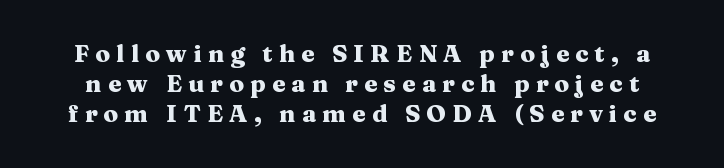
Q: Is the text bold? A: Yes.
Q: Is the text italic (slanted)? A: No, it is upright.
Q: Is the text underlined? A: No.
Q: Is the spacing between letters normal or unusually wide? A: Unusually wide.
Q: Is the spacing between lines tight, normal or loose? A: Normal.
